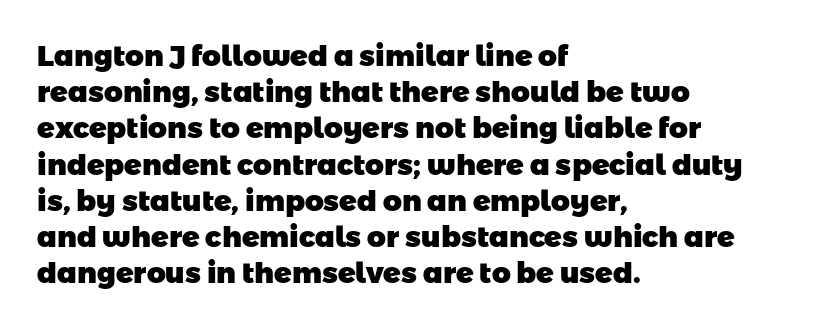
{"serif": "no", "bold": "yes", "weight": "heavy", "width": "normal", "stroke_contrast": "low", "x_height": "medium", "monospaced": "no", "underline": "no", "align": "left", "line_spacing": "normal", "line_spacing_ratio": 1.25, "letter_spacing": "normal", "letter_spacing_em": 0.0, "glyph_px": 29}
